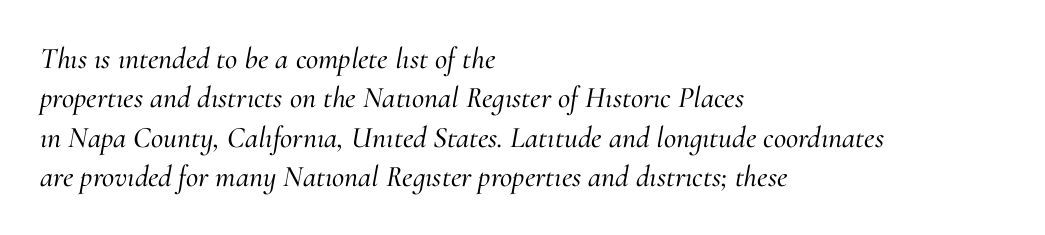
Left-aligned paragraph, ragged on the right. Standard letterfit; no display-style spreading of the glyphs. Are there feet on the stems? There are — it's a serif. Students, observe: this is what conventionally led text looks like. The passage shown is not underscored anywhere. A typesetter would call this proportional, since set widths differ per character.
